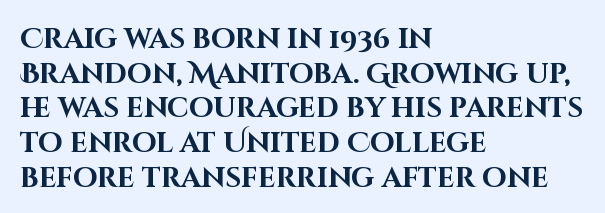
{"serif": "no", "italic": "no", "bold": "yes", "weight": "bold", "width": "normal", "stroke_contrast": "high", "x_height": "large", "monospaced": "no", "underline": "no", "align": "left", "line_spacing_ratio": 1.24, "letter_spacing": "normal", "letter_spacing_em": 0.0, "glyph_px": 28}
